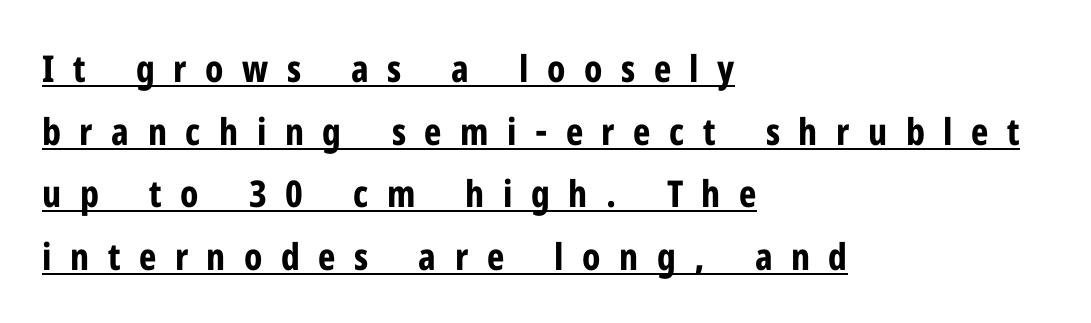
Q: Is the text bold? A: Yes.
Q: Is the text italic (slanted)? A: No, it is upright.
Q: Is the typeface a serif or a sans-serif typeface? A: Sans-serif.
Q: Is the text underlined? A: Yes.
Q: How is the paragraph aligned? A: Left-aligned.
Q: Is the spacing between letters normal or unusually wide? A: Unusually wide.
Q: Is the spacing between lines tight, normal or loose? A: Normal.
Q: Width (condensed, normal, or wide)? A: Condensed.
Q: Stroke contrast? A: Low.
Q: x-height? A: Medium.
Q: Monospaced? A: No.
